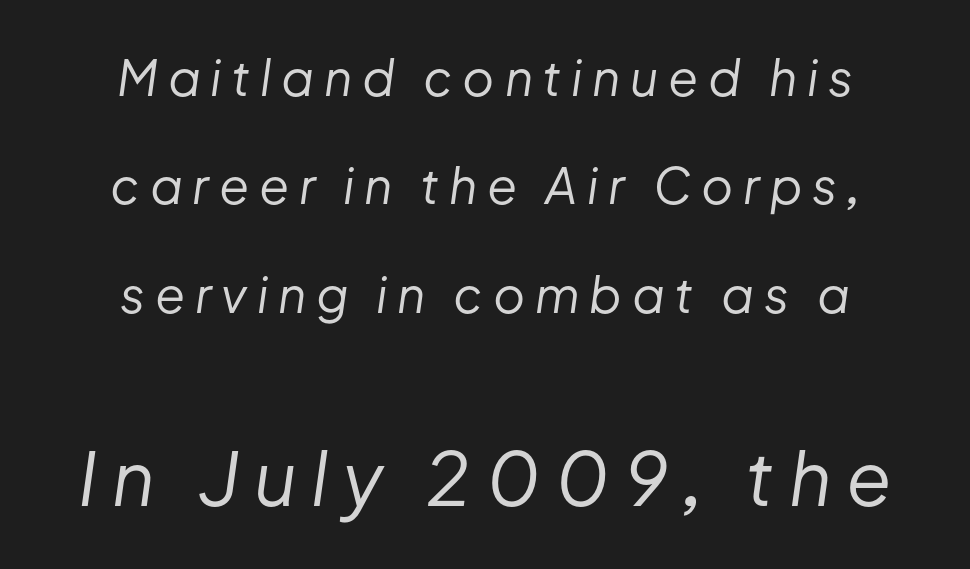
{"italic": "yes", "lean": "right", "slant_degrees": 8, "bold": "no", "weight": "regular", "width": "normal", "stroke_contrast": "low", "x_height": "medium", "monospaced": "no", "underline": "no", "align": "center", "line_spacing": "loose", "line_spacing_ratio": 2.21, "letter_spacing": "wide", "letter_spacing_em": 0.2, "larger_block": "second", "size_ratio": 1.51, "glyph_px": 74}
